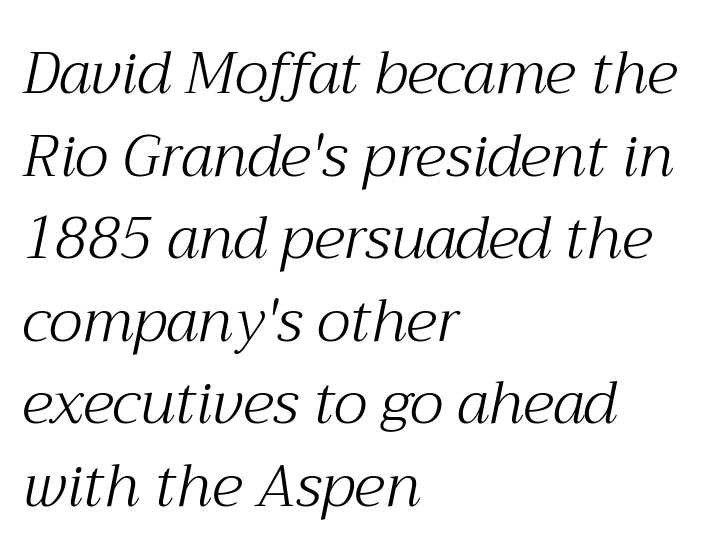
The image shows 59 px light serif type, italic (leaning right); set left-aligned, normal line spacing (1.4x), normal letter spacing, not underlined; medium stroke contrast and a medium x-height.
